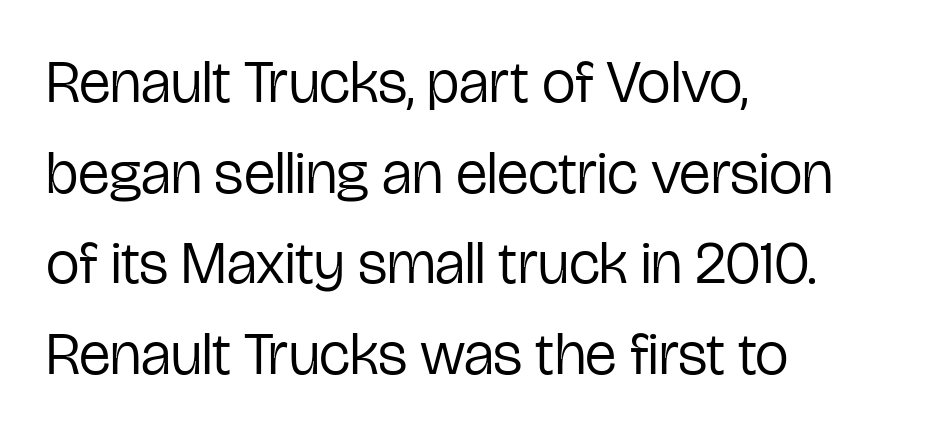
The image shows 60 px regular-weight, condensed sans-serif type, upright; set left-aligned, normal line spacing (1.51x), normal letter spacing, not underlined; low stroke contrast and a medium x-height.
